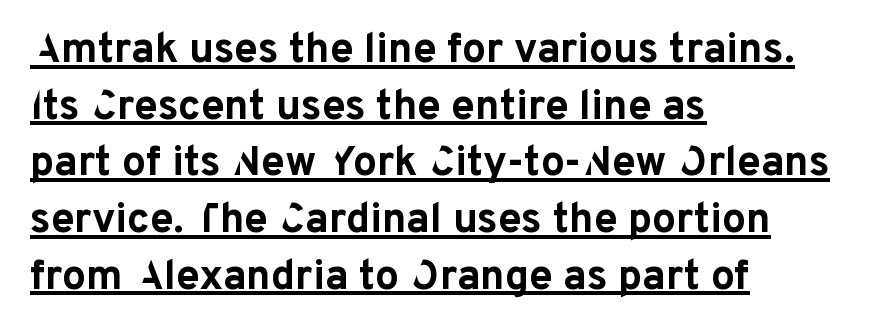
Q: Is the text bold? A: Yes.
Q: Is the text italic (slanted)? A: No, it is upright.
Q: Is the typeface a serif or a sans-serif typeface? A: Sans-serif.
Q: Is the text underlined? A: Yes.
Q: How is the paragraph aligned? A: Left-aligned.
Q: Is the spacing between letters normal or unusually wide? A: Normal.
Q: Is the spacing between lines tight, normal or loose? A: Normal.
Q: Width (condensed, normal, or wide)? A: Normal.
Q: Stroke contrast? A: Low.
Q: x-height? A: Medium.
Q: Monospaced? A: No.
